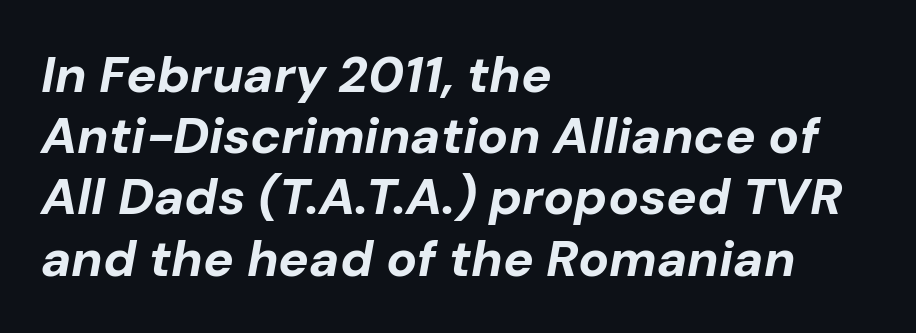
Q: Is the text bold? A: Yes.
Q: Is the text italic (slanted)? A: Yes, it leans right by about 10 degrees.
Q: Is the text underlined? A: No.
Q: How is the paragraph aligned? A: Left-aligned.
Q: Is the spacing between letters normal or unusually wide? A: Normal.
Q: Width (condensed, normal, or wide)? A: Normal.
Q: Stroke contrast? A: Low.
Q: x-height? A: Medium.
Q: Monospaced? A: No.
